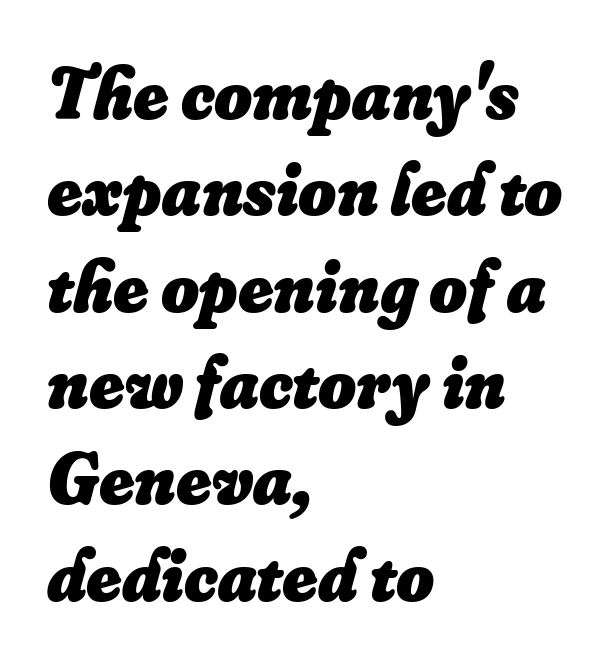
Q: Is the text bold? A: Yes.
Q: Is the text italic (slanted)? A: Yes, it leans right by about 16 degrees.
Q: Is the text underlined? A: No.
Q: How is the paragraph aligned? A: Left-aligned.
Q: Is the spacing between letters normal or unusually wide? A: Normal.
Q: Is the spacing between lines tight, normal or loose? A: Normal.
Q: Width (condensed, normal, or wide)? A: Normal.
Q: Stroke contrast? A: Low.
Q: x-height? A: Small.
Q: Monospaced? A: No.
